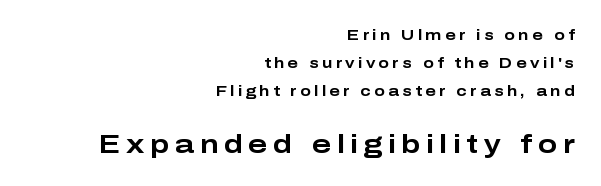
Q: Is the text bold? A: Yes.
Q: Is the text italic (slanted)? A: No, it is upright.
Q: Is the text underlined? A: No.
Q: How is the paragraph aligned? A: Right-aligned.
Q: Is the spacing between letters normal or unusually wide? A: Unusually wide.
Q: Is the spacing between lines tight, normal or loose? A: Loose.
Q: Which block of text is set in a larger size, the first (top) or the second (bottom)? A: The second (bottom) one.
